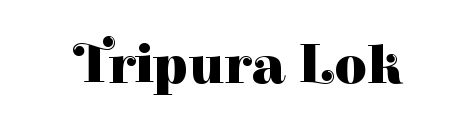
Ordinary non-slanted type is in use. This rendering leaves character spacing at its baseline value. The glyphs have the mass of a bold cut. Is this a fixed-width face? No — the glyphs have proportional, varying widths. Font category for this specimen: serif.
